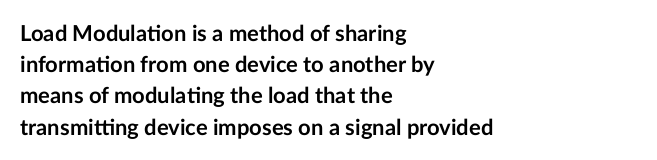
{"italic": "no", "bold": "yes", "underline": "no", "align": "left", "line_spacing": "normal", "line_spacing_ratio": 1.42, "letter_spacing": "normal", "letter_spacing_em": 0.0, "glyph_px": 22}
